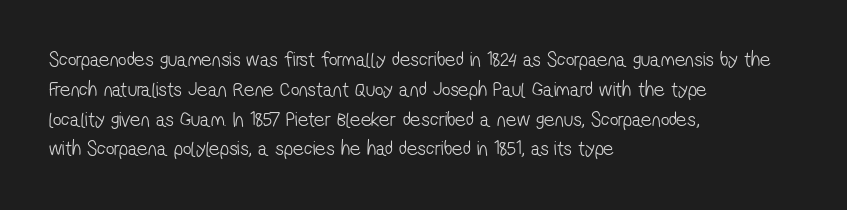
The image shows 21 px text type; set left-aligned, normal line spacing (1.42x), normal letter spacing, not underlined.
